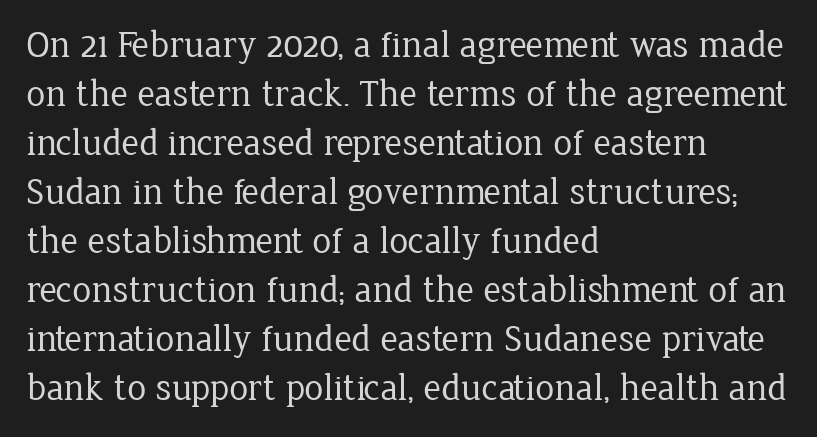
{"serif": "yes", "italic": "no", "bold": "no", "weight": "regular", "width": "normal", "stroke_contrast": "low", "x_height": "medium", "monospaced": "no", "underline": "no", "align": "left", "line_spacing": "normal", "line_spacing_ratio": 1.29, "letter_spacing": "normal", "letter_spacing_em": 0.0, "glyph_px": 38}
